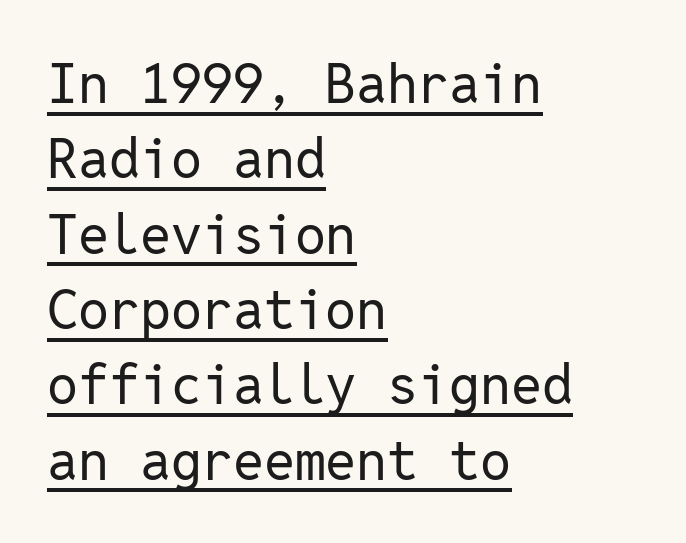
Q: Is the text bold? A: No.
Q: Is the text italic (slanted)? A: No, it is upright.
Q: Is the typeface a serif or a sans-serif typeface? A: Sans-serif.
Q: Is the text underlined? A: Yes.
Q: How is the paragraph aligned? A: Left-aligned.
Q: Is the spacing between letters normal or unusually wide? A: Normal.
Q: Is the spacing between lines tight, normal or loose? A: Normal.
Q: Width (condensed, normal, or wide)? A: Normal.
Q: Stroke contrast? A: Low.
Q: x-height? A: Medium.
Q: Monospaced? A: Yes.
